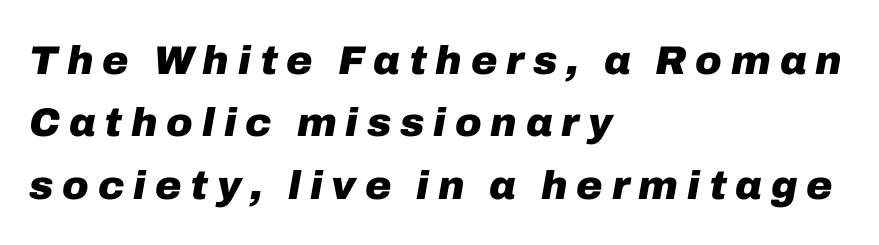
The image shows 40 px heavy type, italic (leaning right); set left-aligned, normal line spacing (1.56x), unusually wide letter spacing (+0.22 em), not underlined; low stroke contrast and a medium x-height.
